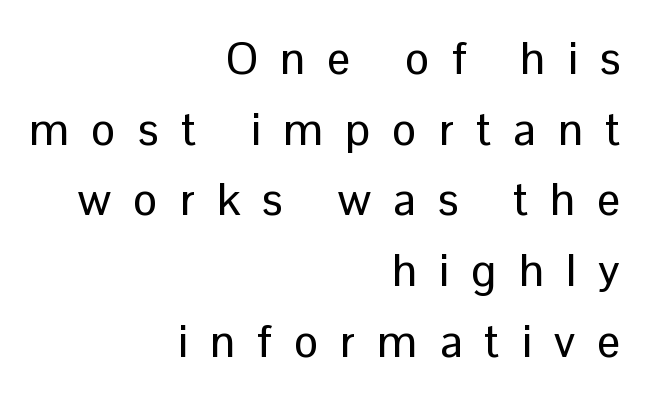
The image shows 45 px sans-serif type, upright; set right-aligned, normal line spacing (1.57x), unusually wide letter spacing (+0.5 em), not underlined; low stroke contrast and a medium x-height.
